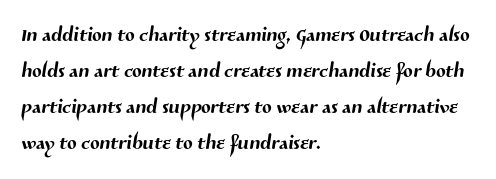
The image shows 28 px sans-serif type; set left-aligned, normal line spacing (1.28x), normal letter spacing, not underlined; medium stroke contrast and a medium x-height.
